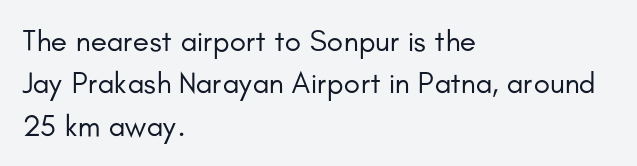
No heavy texture on the line: the type isn't bold. The rendering uses natural spacing where letterforms have individual widths. Has an underline been added? It has not. The lines are quadded left. Default kerning and tracking; the words read as compact shapes.
